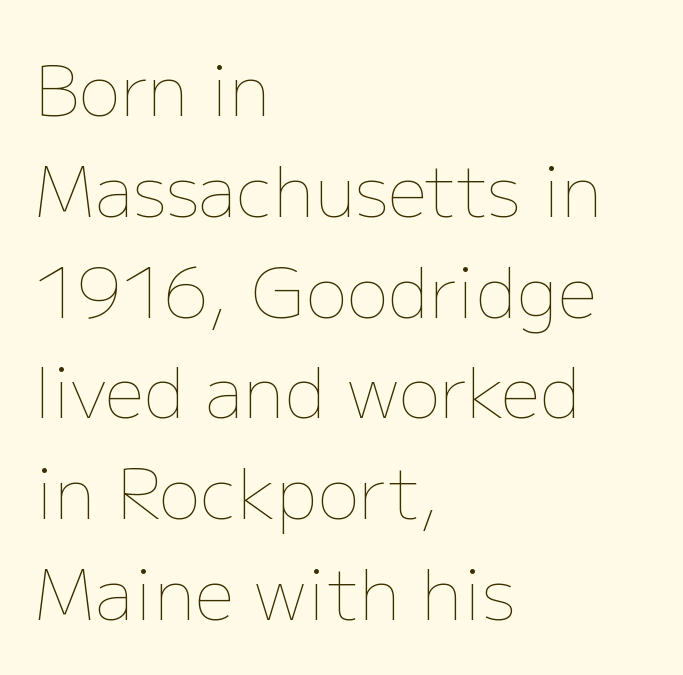
The image shows 70 px thin type, upright; set left-aligned, normal line spacing (1.44x), normal letter spacing, not underlined; low stroke contrast and a medium x-height.
